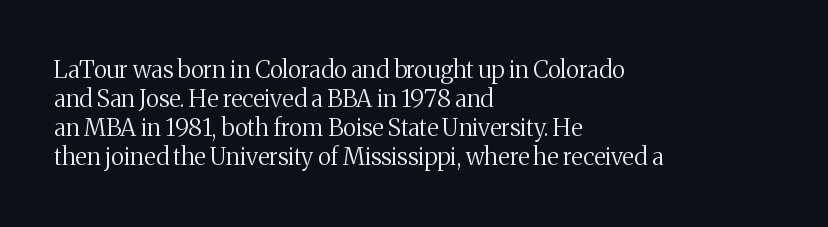
{"italic": "no", "bold": "no", "underline": "no", "align": "left", "line_spacing_ratio": 1.21, "letter_spacing": "normal", "letter_spacing_em": 0.0, "glyph_px": 24}
